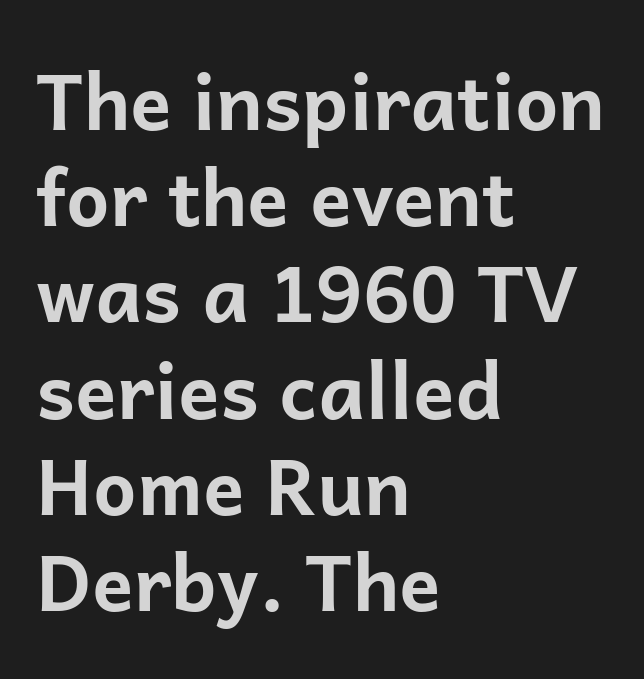
Look at the bottom of the vertical strokes: they stop flat, with no serifs. Posture: upright roman. Honestly, the row spacing looks completely unremarkable. Plenty of ink on the page — the face is bold. You could not count columns in this text — the font is proportionally spaced. The paragraph has a hard left edge and a soft right edge.
